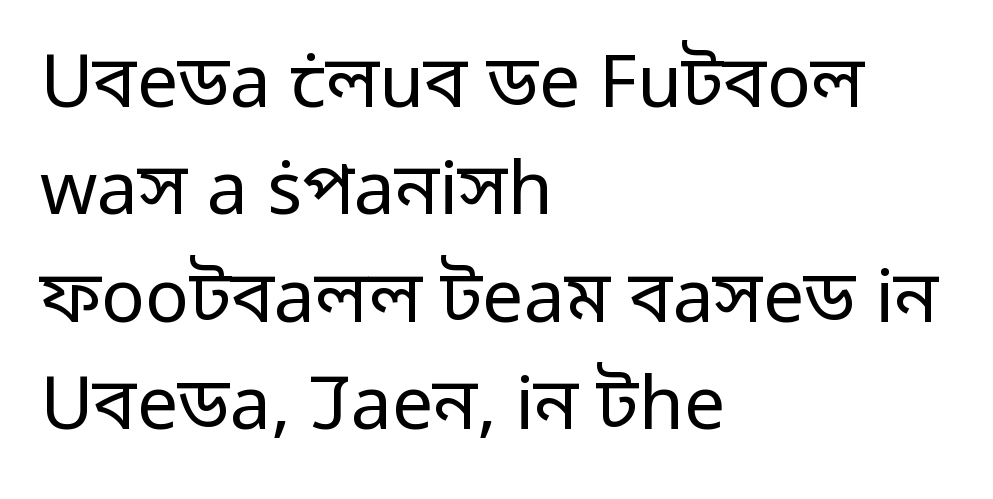
{"serif": "no", "italic": "no", "bold": "no", "weight": "regular", "width": "normal", "stroke_contrast": "low", "x_height": "medium", "monospaced": "no", "underline": "no", "align": "left", "line_spacing": "normal", "line_spacing_ratio": 1.47, "letter_spacing": "normal", "letter_spacing_em": 0.0, "glyph_px": 73}
